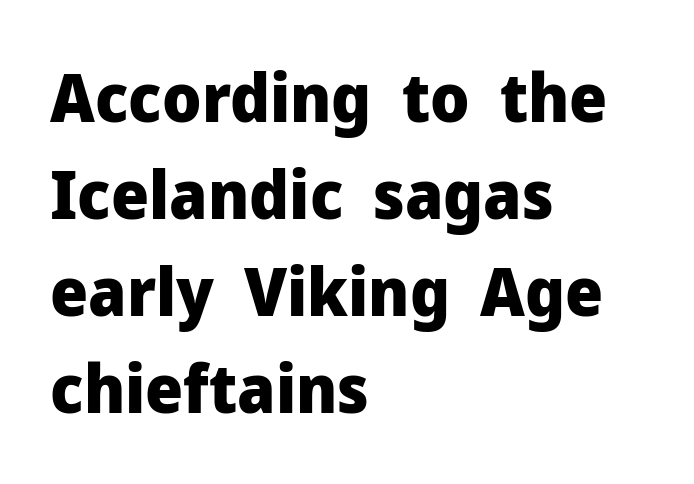
{"serif": "no", "italic": "no", "bold": "yes", "weight": "heavy", "width": "normal", "stroke_contrast": "low", "x_height": "medium", "monospaced": "no", "underline": "no", "align": "left", "line_spacing": "normal", "line_spacing_ratio": 1.45, "letter_spacing": "normal", "letter_spacing_em": 0.0, "glyph_px": 67}
